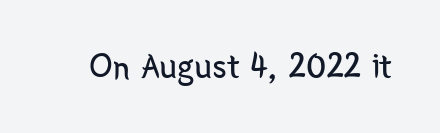
{"serif": "no", "italic": "no", "bold": "no", "weight": "regular", "width": "condensed", "stroke_contrast": "low", "x_height": "medium", "monospaced": "no", "underline": "no", "letter_spacing": "normal", "letter_spacing_em": 0.0, "glyph_px": 36}
